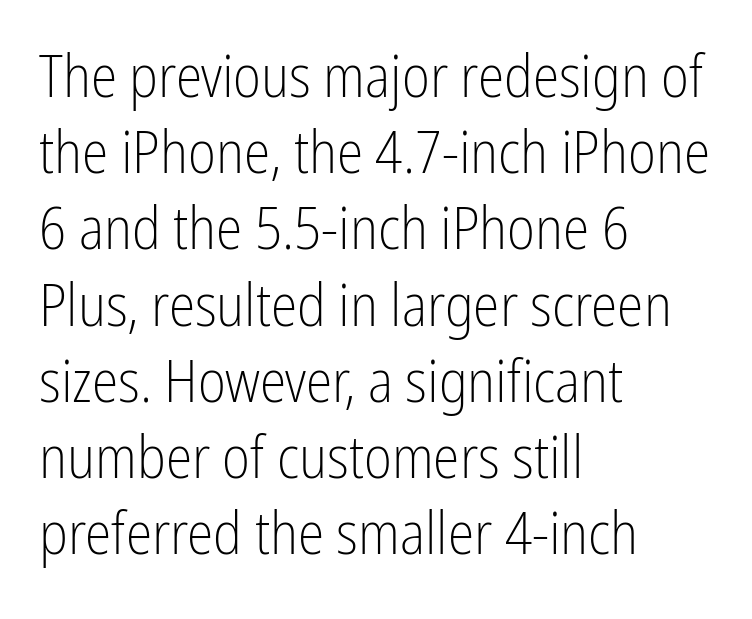
A typesetter would label this face a sans. No extra tracking has been applied to these lines. The letters advance in unequal steps, a hallmark of proportional type. Each line starts at the same left margin while the right side varies. Designer's note — italics off, roman on.
